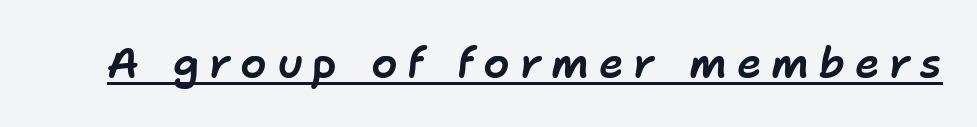
Q: Is the text italic (slanted)? A: Yes, it leans right by about 11 degrees.
Q: Is the text underlined? A: Yes.
Q: Is the spacing between letters normal or unusually wide? A: Unusually wide.
Q: Width (condensed, normal, or wide)? A: Normal.
Q: Stroke contrast? A: Low.
Q: x-height? A: Medium.
Q: Monospaced? A: No.
